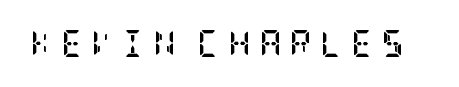
{"italic": "no", "bold": "yes", "underline": "no", "letter_spacing": "wide", "letter_spacing_em": 0.32, "glyph_px": 27}
